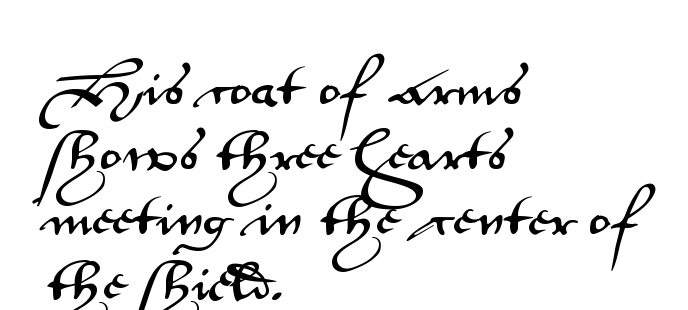
{"serif": "no", "width": "wide", "stroke_contrast": "medium", "x_height": "small", "monospaced": "no", "underline": "no", "align": "left", "line_spacing": "normal", "line_spacing_ratio": 1.41, "letter_spacing": "normal", "letter_spacing_em": 0.0, "glyph_px": 46}
